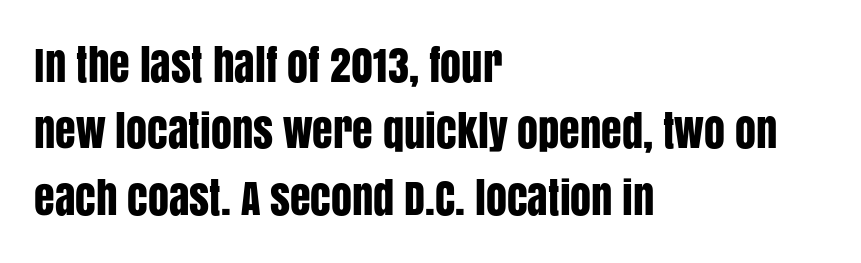
The image shows 42 px condensed sans-serif type, upright; set left-aligned, normal line spacing (1.58x), normal letter spacing, not underlined; low stroke contrast and a large x-height.
